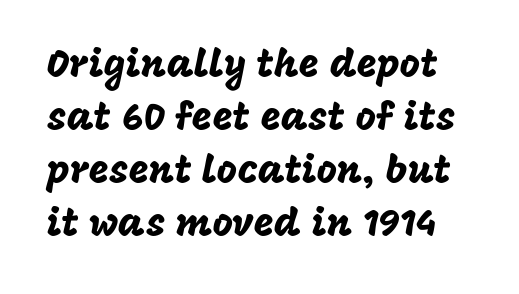
Vertical spacing — default. Lines of text with bare space underneath. Note the varied advance widths — an 'i' is clearly narrower than an 'm'. Letterform terminals end flat and unadorned throughout the passage. The type is set solid horizontally, with unmodified tracking.
